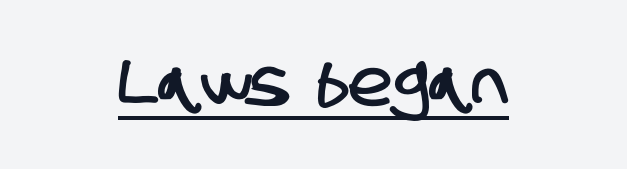
{"serif": "no", "width": "condensed", "stroke_contrast": "low", "x_height": "large", "monospaced": "no", "underline": "yes", "align": "center", "letter_spacing": "normal", "letter_spacing_em": 0.0, "glyph_px": 65}
